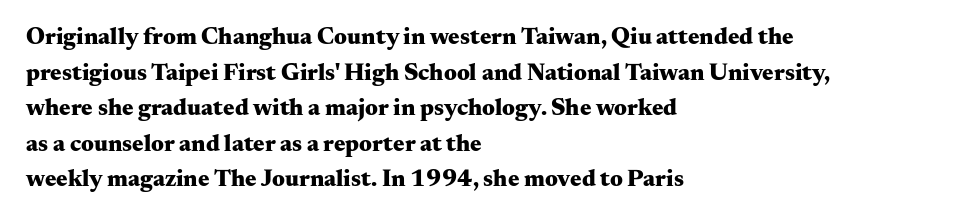
Q: Is the text bold? A: Yes.
Q: Is the text italic (slanted)? A: No, it is upright.
Q: Is the text underlined? A: No.
Q: How is the paragraph aligned? A: Left-aligned.
Q: Is the spacing between letters normal or unusually wide? A: Normal.
Q: Is the spacing between lines tight, normal or loose? A: Normal.
